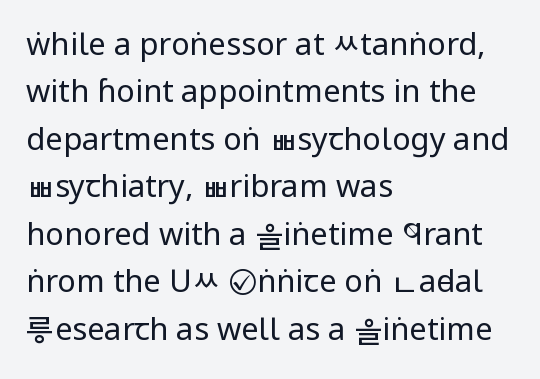
{"serif": "no", "italic": "no", "bold": "no", "weight": "regular", "width": "condensed", "stroke_contrast": "low", "x_height": "large", "monospaced": "no", "underline": "no", "align": "left", "line_spacing": "normal", "line_spacing_ratio": 1.53, "letter_spacing": "normal", "letter_spacing_em": 0.0, "glyph_px": 31}
